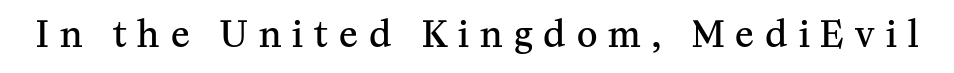
Tall strokes in this sample are plumb rather than angled. Only glyphs here, with clear space below each row. Each glyph is drawn with semibold strokes, heavier than normal yet not fully bold. The rendering inserts visible extra space after every character.
